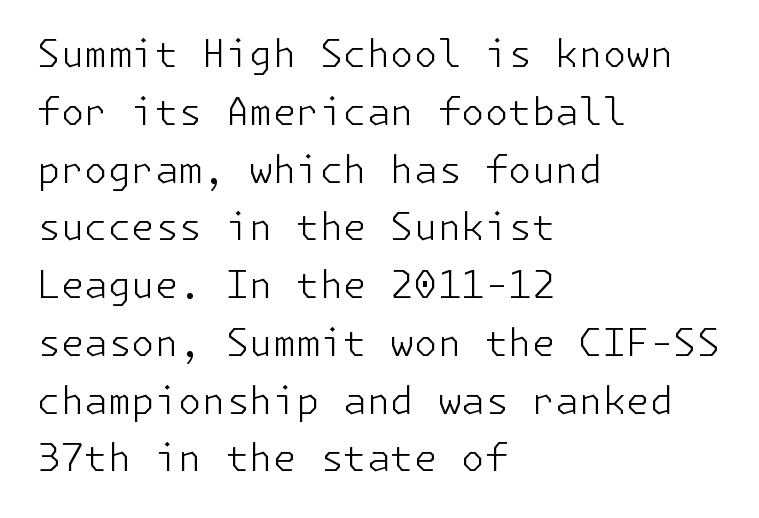
Q: Is the text bold? A: No.
Q: Is the text italic (slanted)? A: No, it is upright.
Q: Is the typeface a serif or a sans-serif typeface? A: Sans-serif.
Q: Is the text underlined? A: No.
Q: How is the paragraph aligned? A: Left-aligned.
Q: Is the spacing between letters normal or unusually wide? A: Normal.
Q: Is the spacing between lines tight, normal or loose? A: Normal.
Q: Width (condensed, normal, or wide)? A: Normal.
Q: Stroke contrast? A: Low.
Q: x-height? A: Medium.
